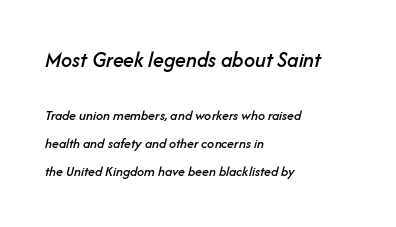
The image shows 22 px text type, italic (leaning right); set left-aligned, loose line spacing (1.99x), normal letter spacing, not underlined; the first (top) block is 1.57x larger.
